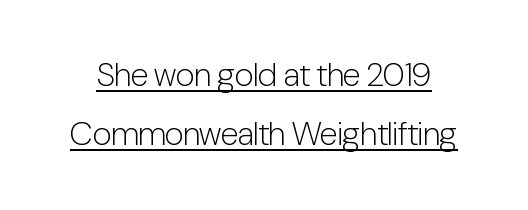
Underlining? Definitely there. The passage shown is not bold in any degree. To sum up the face: it is a sans, with no serifs. These lines are rendered in a variable-pitch font. These lines keep a tight, regular rhythm from letter to letter.
